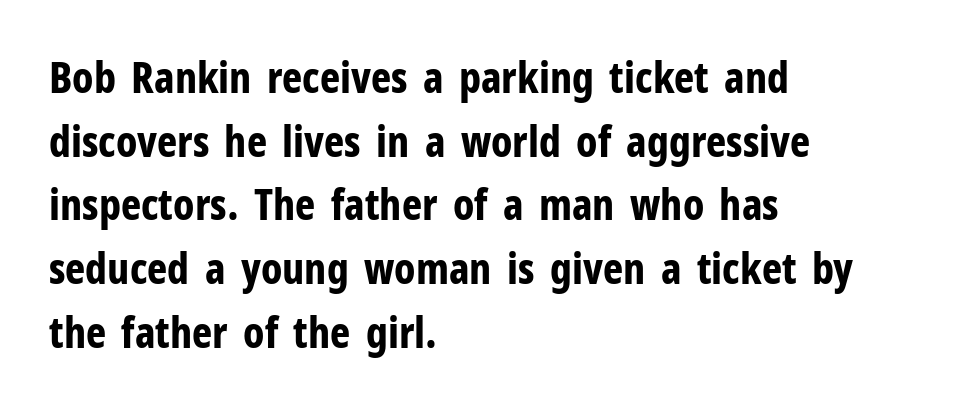
The image shows 43 px bold, condensed sans-serif type, upright; set left-aligned, normal line spacing (1.48x), normal letter spacing, not underlined; low stroke contrast and a medium x-height.
